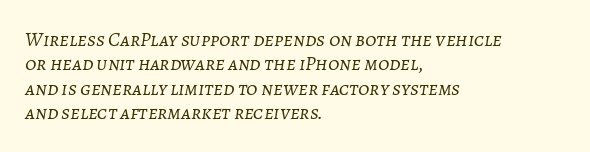
No heavy texture on the line: the type isn't bold. Caption: standard tracking, unaltered. The lines are quadded left. The space beneath each line is pristine and unruled. Characters are canted at an angle relative to the baseline's perpendicular.
